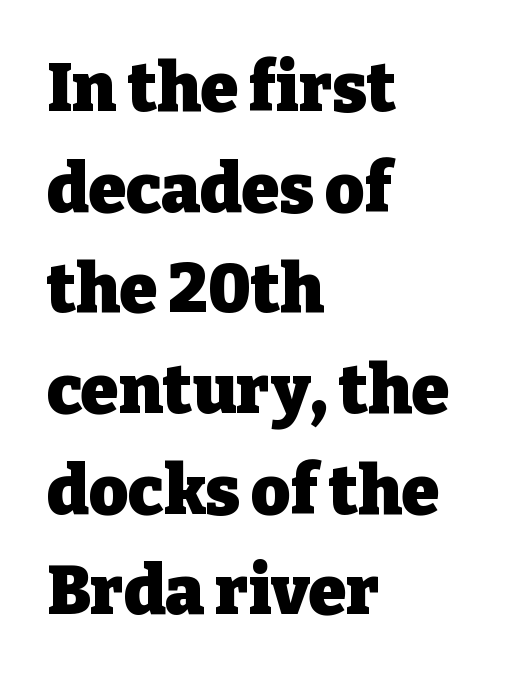
Q: Is the text bold? A: Yes.
Q: Is the text italic (slanted)? A: No, it is upright.
Q: Is the typeface a serif or a sans-serif typeface? A: Serif.
Q: Is the text underlined? A: No.
Q: How is the paragraph aligned? A: Left-aligned.
Q: Is the spacing between letters normal or unusually wide? A: Normal.
Q: Is the spacing between lines tight, normal or loose? A: Normal.
Q: Width (condensed, normal, or wide)? A: Normal.
Q: Stroke contrast? A: Low.
Q: x-height? A: Medium.
Q: Monospaced? A: No.
